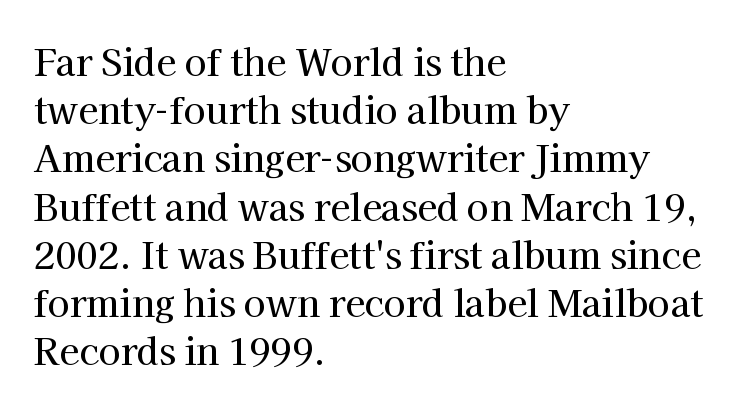
The image shows 36 px serif type, upright; set left-aligned, normal line spacing (1.34x), normal letter spacing, not underlined; high stroke contrast and a medium x-height.
